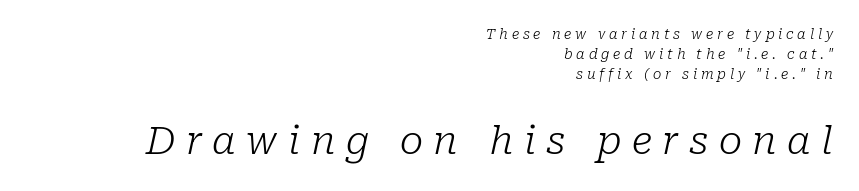
{"serif": "yes", "italic": "yes", "lean": "right", "slant_degrees": 10, "bold": "no", "weight": "light", "width": "normal", "stroke_contrast": "low", "x_height": "medium", "monospaced": "no", "underline": "no", "align": "right", "line_spacing": "normal", "line_spacing_ratio": 1.43, "letter_spacing": "wide", "letter_spacing_em": 0.27, "larger_block": "second", "size_ratio": 2.79, "glyph_px": 39}
